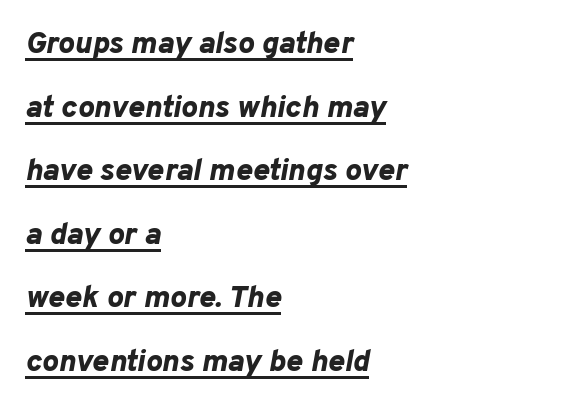
Q: Is the text bold? A: Yes.
Q: Is the text italic (slanted)? A: Yes, it leans right by about 10 degrees.
Q: Is the text underlined? A: Yes.
Q: How is the paragraph aligned? A: Left-aligned.
Q: Is the spacing between letters normal or unusually wide? A: Normal.
Q: Is the spacing between lines tight, normal or loose? A: Loose.
Q: Width (condensed, normal, or wide)? A: Normal.
Q: Stroke contrast? A: Low.
Q: x-height? A: Medium.
Q: Monospaced? A: No.
